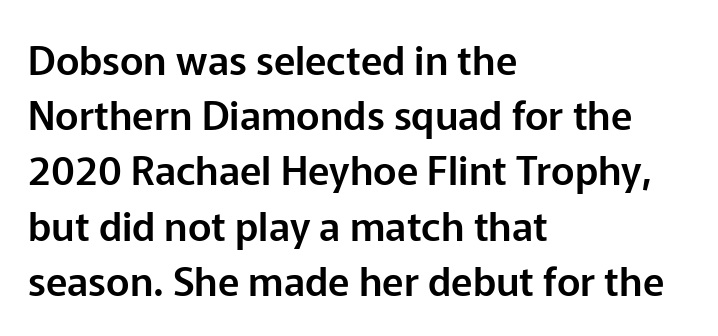
Q: Is the text italic (slanted)? A: No, it is upright.
Q: Is the typeface a serif or a sans-serif typeface? A: Sans-serif.
Q: Is the text underlined? A: No.
Q: How is the paragraph aligned? A: Left-aligned.
Q: Is the spacing between letters normal or unusually wide? A: Normal.
Q: Is the spacing between lines tight, normal or loose? A: Normal.
Q: Width (condensed, normal, or wide)? A: Normal.
Q: Stroke contrast? A: Low.
Q: x-height? A: Medium.
Q: Monospaced? A: No.
